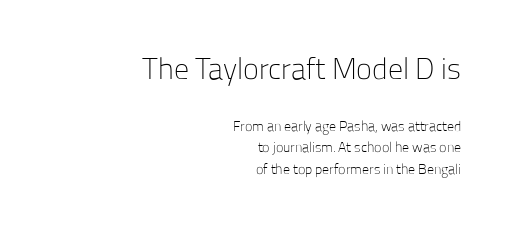
Q: Is the text bold? A: No.
Q: Is the text italic (slanted)? A: No, it is upright.
Q: Is the typeface a serif or a sans-serif typeface? A: Sans-serif.
Q: Is the text underlined? A: No.
Q: How is the paragraph aligned? A: Right-aligned.
Q: Is the spacing between letters normal or unusually wide? A: Normal.
Q: Is the spacing between lines tight, normal or loose? A: Normal.
Q: Which block of text is set in a larger size, the first (top) or the second (bottom)? A: The first (top) one.
Q: Width (condensed, normal, or wide)? A: Normal.
Q: Stroke contrast? A: Low.
Q: x-height? A: Medium.
Q: Monospaced? A: No.
